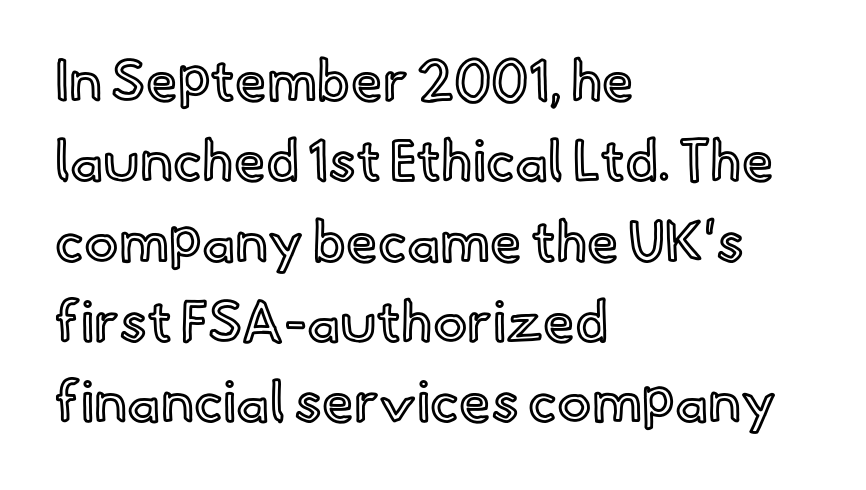
Each row of text sits above clean, open space. The letters advance in unequal steps, a hallmark of proportional type. These lines stack with their left ends in a neat column. Style check: upright. Whoever set this chose a conventional vertical rhythm.
